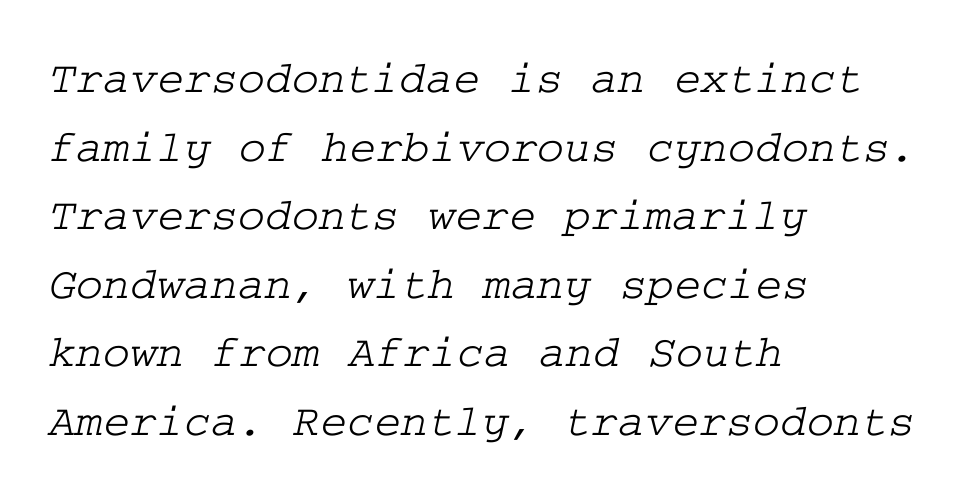
Q: Is the typeface a serif or a sans-serif typeface? A: Serif.
Q: Is the text underlined? A: No.
Q: How is the paragraph aligned? A: Left-aligned.
Q: Is the spacing between letters normal or unusually wide? A: Normal.
Q: Is the spacing between lines tight, normal or loose? A: Normal.
Q: Width (condensed, normal, or wide)? A: Wide.
Q: Stroke contrast? A: Low.
Q: x-height? A: Medium.
